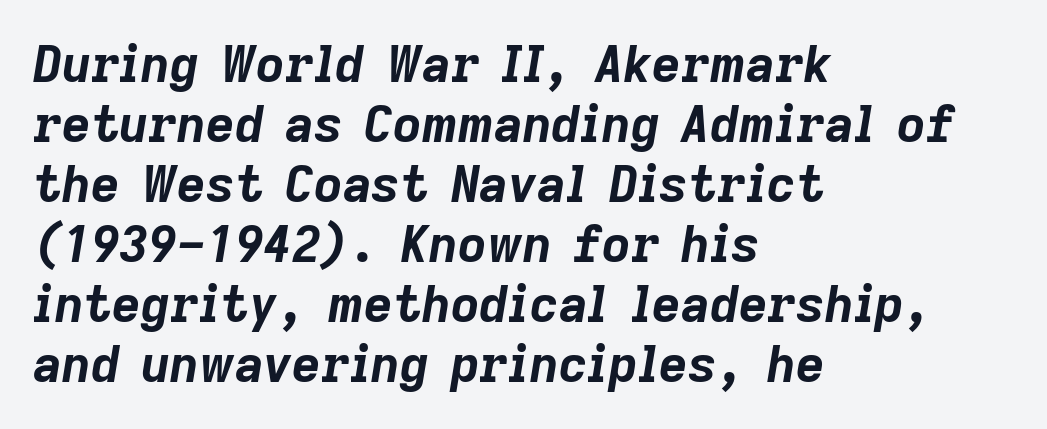
{"italic": "yes", "lean": "right", "slant_degrees": 9, "bold": "yes", "weight": "bold", "width": "normal", "stroke_contrast": "low", "x_height": "medium", "monospaced": "no", "underline": "no", "align": "left", "line_spacing_ratio": 1.2, "letter_spacing": "normal", "letter_spacing_em": 0.0, "glyph_px": 50}
